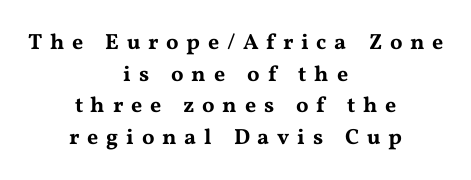
Upright lettering throughout. The glyphs are unaccompanied by any horizontal stroke below them. Rows of type keep a routine distance in the vertical direction. The lines are quadded center.
